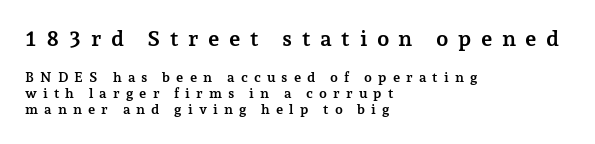
{"italic": "no", "bold": "yes", "underline": "no", "align": "left", "line_spacing": "tight", "line_spacing_ratio": 1.15, "letter_spacing": "wide", "letter_spacing_em": 0.43, "larger_block": "first", "size_ratio": 1.57, "glyph_px": 22}
